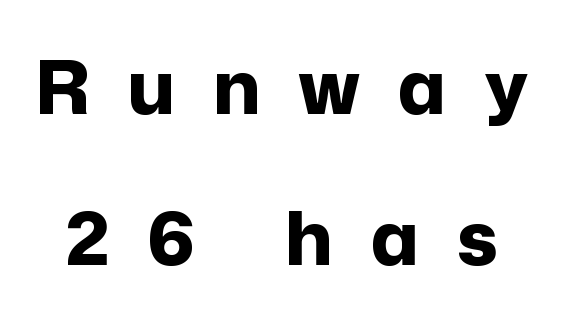
Q: Is the text bold? A: Yes.
Q: Is the text italic (slanted)? A: No, it is upright.
Q: Is the typeface a serif or a sans-serif typeface? A: Sans-serif.
Q: Is the text underlined? A: No.
Q: Is the spacing between letters normal or unusually wide? A: Unusually wide.
Q: Is the spacing between lines tight, normal or loose? A: Loose.
Q: Width (condensed, normal, or wide)? A: Normal.
Q: Stroke contrast? A: Low.
Q: x-height? A: Medium.
Q: Monospaced? A: No.
